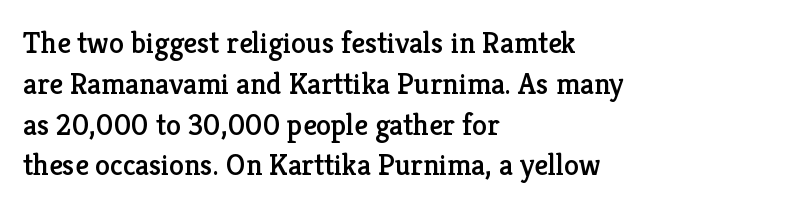
If you drew a line through each stem, it would be perfectly vertical. The rendering uses a moderate line-height, typical for paragraphs. Each line starts at the same left margin while the right side varies. Do the characters align in a grid? No, the font is proportional.
